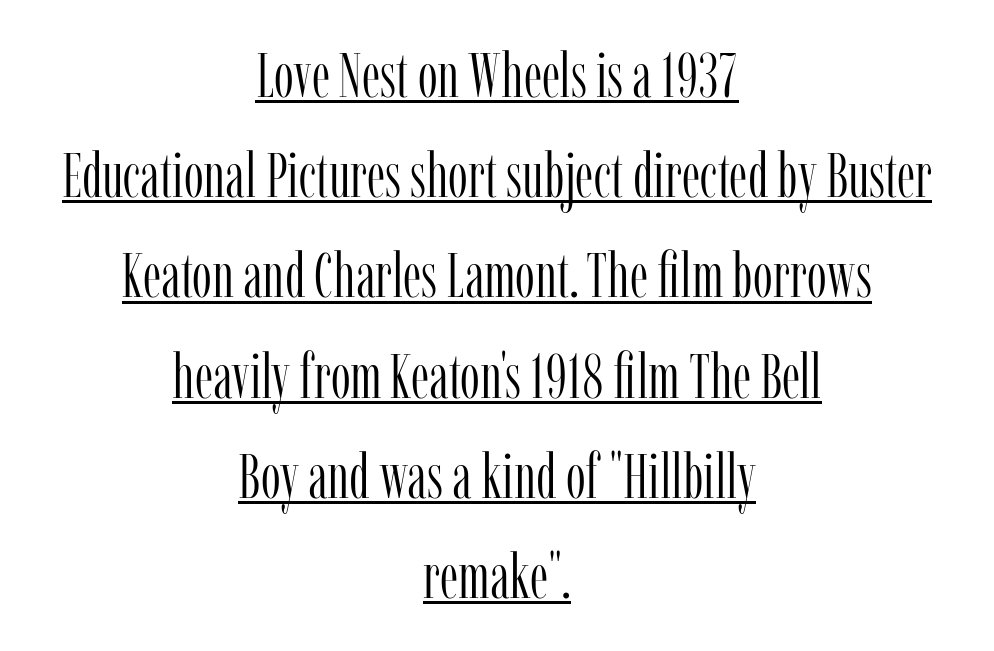
The weight tops out at a normal text grade. Is there an underline? Yes — a line sits under the letters. Layout note: lines centered. Posture: upright roman. The rendering keeps characters at their native spacing. These lines sit exactly where default settings would place them.
